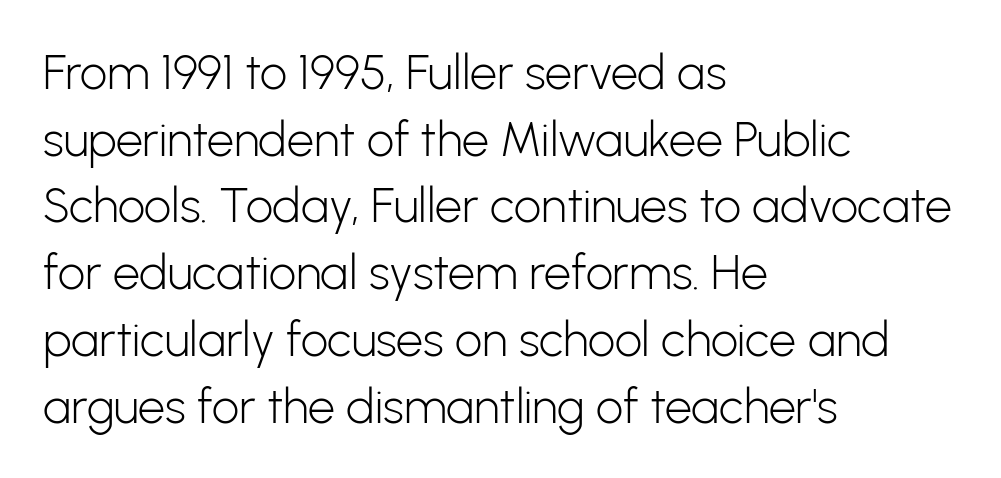
Q: Is the text bold? A: No.
Q: Is the text italic (slanted)? A: No, it is upright.
Q: Is the typeface a serif or a sans-serif typeface? A: Sans-serif.
Q: Is the text underlined? A: No.
Q: How is the paragraph aligned? A: Left-aligned.
Q: Is the spacing between letters normal or unusually wide? A: Normal.
Q: Is the spacing between lines tight, normal or loose? A: Normal.
Q: Width (condensed, normal, or wide)? A: Normal.
Q: Stroke contrast? A: Low.
Q: x-height? A: Medium.
Q: Monospaced? A: No.
